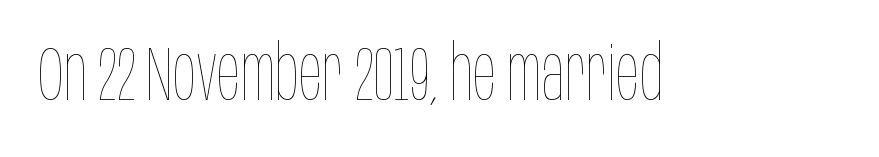
{"italic": "no", "bold": "no", "weight": "thin", "width": "condensed", "stroke_contrast": "low", "x_height": "large", "monospaced": "no", "underline": "no", "letter_spacing": "normal", "letter_spacing_em": 0.0, "glyph_px": 77}
